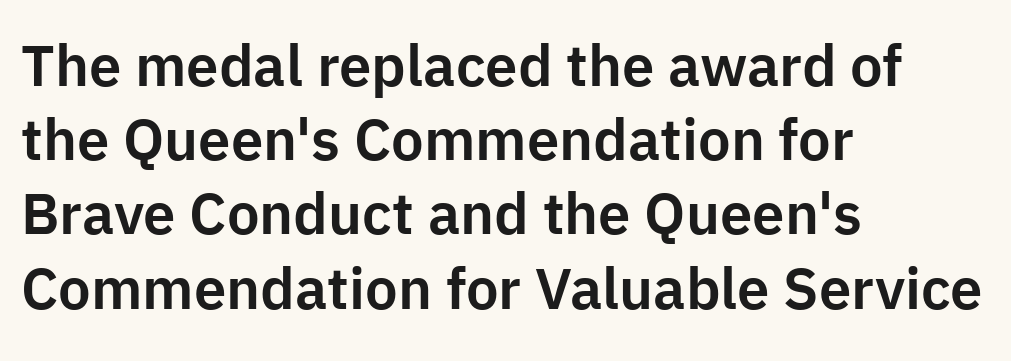
The typography opts for an upright posture over an oblique one. The area under the type is left untouched. The typeface chosen for these lines omits serifs. In terms of letterspacing, this is plain default setting.
